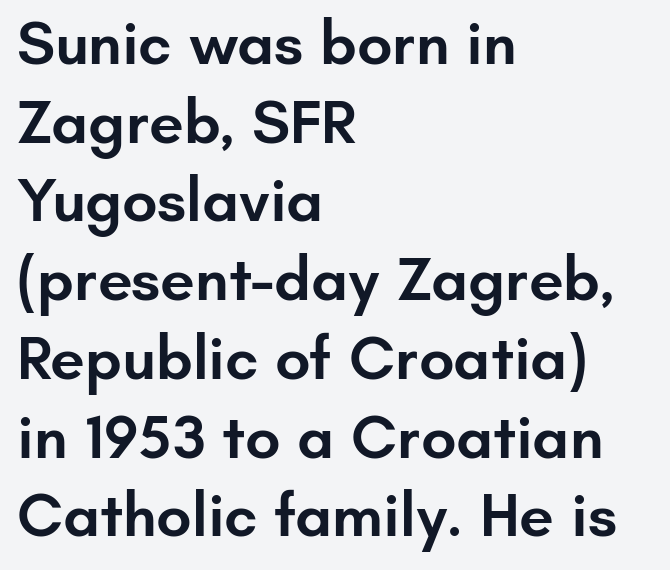
Q: Is the text bold? A: Semi-bold.
Q: Is the text italic (slanted)? A: No, it is upright.
Q: Is the typeface a serif or a sans-serif typeface? A: Sans-serif.
Q: Is the text underlined? A: No.
Q: How is the paragraph aligned? A: Left-aligned.
Q: Is the spacing between letters normal or unusually wide? A: Normal.
Q: Is the spacing between lines tight, normal or loose? A: Normal.
Q: Width (condensed, normal, or wide)? A: Normal.
Q: Stroke contrast? A: Low.
Q: x-height? A: Small.
Q: Monospaced? A: No.
